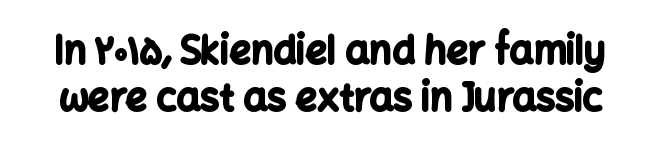
Typographically, this falls in the sans-serif category. Nobody touched the tracking dial on this one. The sample has been set heavy, in full bold. The passage shown is typed in a proportional face where columns would drift. When letters stand straight like this, we call the style roman or upright. The space beneath each line is pristine and unruled.
